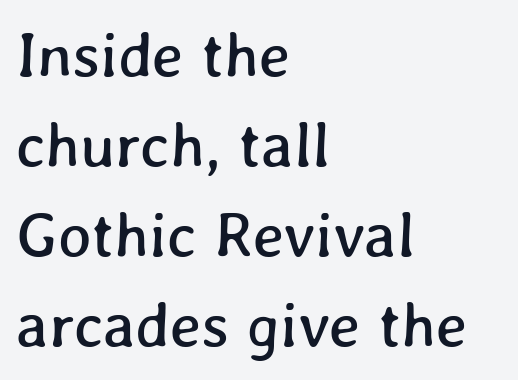
Glance below the letters and you will spot only blank space. Each line starts at the same left margin while the right side varies. Vertical spacing — default. Standard letterfit; no display-style spreading of the glyphs. Spacing verdict: proportional, widths tailored to each character.
